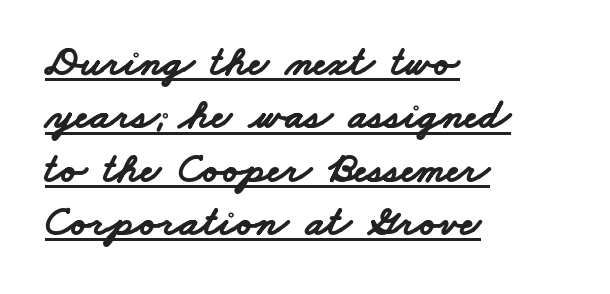
Q: Is the text bold? A: Yes.
Q: Is the typeface a serif or a sans-serif typeface? A: Sans-serif.
Q: Is the text underlined? A: Yes.
Q: How is the paragraph aligned? A: Left-aligned.
Q: Is the spacing between letters normal or unusually wide? A: Normal.
Q: Width (condensed, normal, or wide)? A: Wide.
Q: Stroke contrast? A: Low.
Q: x-height? A: Small.
Q: Monospaced? A: No.
